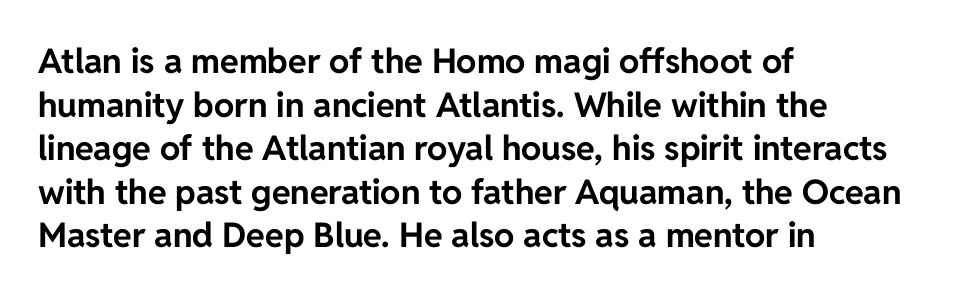
Q: Is the text bold? A: Yes.
Q: Is the text italic (slanted)? A: No, it is upright.
Q: Is the typeface a serif or a sans-serif typeface? A: Sans-serif.
Q: Is the text underlined? A: No.
Q: How is the paragraph aligned? A: Left-aligned.
Q: Is the spacing between letters normal or unusually wide? A: Normal.
Q: Is the spacing between lines tight, normal or loose? A: Normal.
Q: Width (condensed, normal, or wide)? A: Normal.
Q: Stroke contrast? A: Low.
Q: x-height? A: Medium.
Q: Monospaced? A: No.
